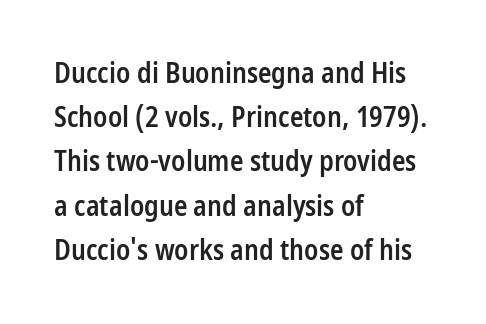
Characters follow at the spacing the type designer built in. Letterform terminals end flat and unadorned throughout the passage. Each letter keeps its own natural width here, so spacing adapts to shape. Letters rest on an invisible, unmarked baseline.
